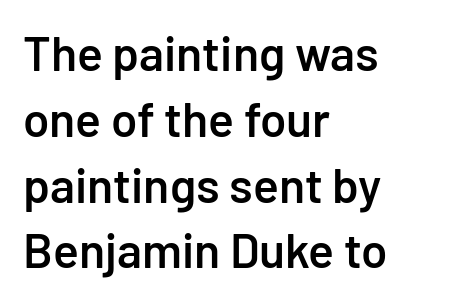
Q: Is the text bold? A: Semi-bold.
Q: Is the text italic (slanted)? A: No, it is upright.
Q: Is the typeface a serif or a sans-serif typeface? A: Sans-serif.
Q: Is the text underlined? A: No.
Q: How is the paragraph aligned? A: Left-aligned.
Q: Is the spacing between letters normal or unusually wide? A: Normal.
Q: Is the spacing between lines tight, normal or loose? A: Normal.
Q: Width (condensed, normal, or wide)? A: Normal.
Q: Stroke contrast? A: Low.
Q: x-height? A: Medium.
Q: Monospaced? A: No.
